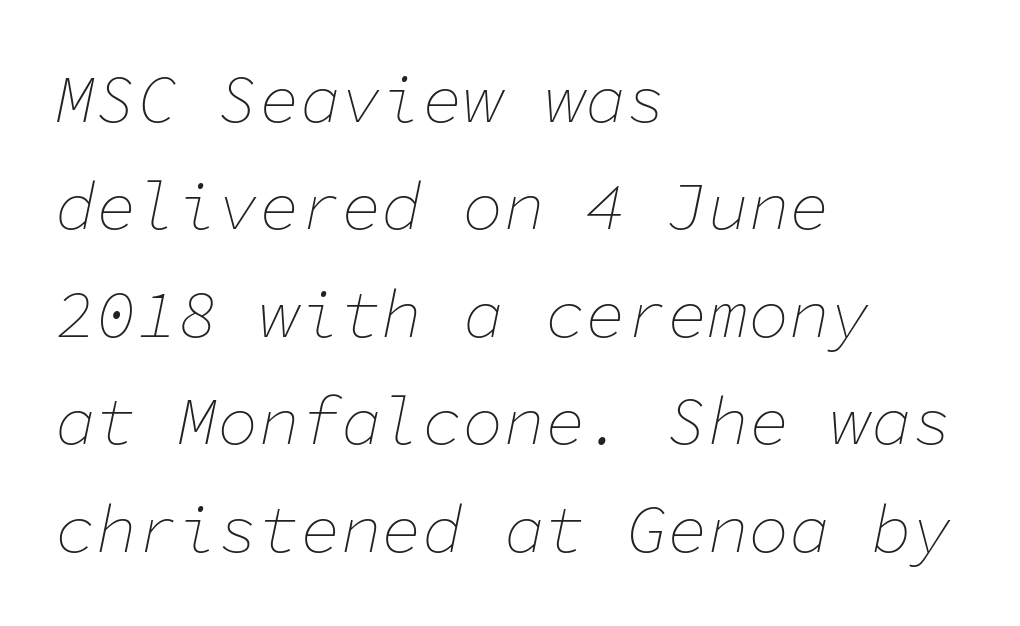
{"italic": "yes", "lean": "right", "slant_degrees": 11, "bold": "no", "weight": "thin", "width": "normal", "stroke_contrast": "low", "x_height": "medium", "monospaced": "yes", "underline": "no", "align": "left", "line_spacing": "normal", "line_spacing_ratio": 1.58, "letter_spacing": "normal", "letter_spacing_em": 0.0, "glyph_px": 68}
